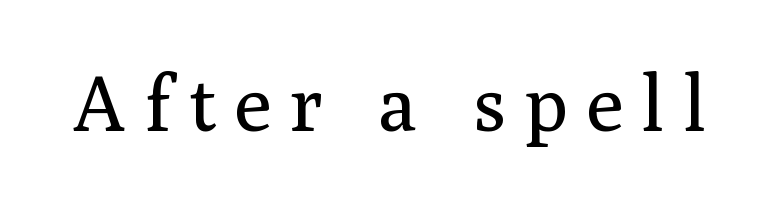
Heft: none added — not bold. The glyphs are unaccompanied by any horizontal stroke below them. Type style note: has serifs. The letters stand straight up with perfectly vertical stems. Glyph-to-glyph distance is far greater than everyday printed text.
